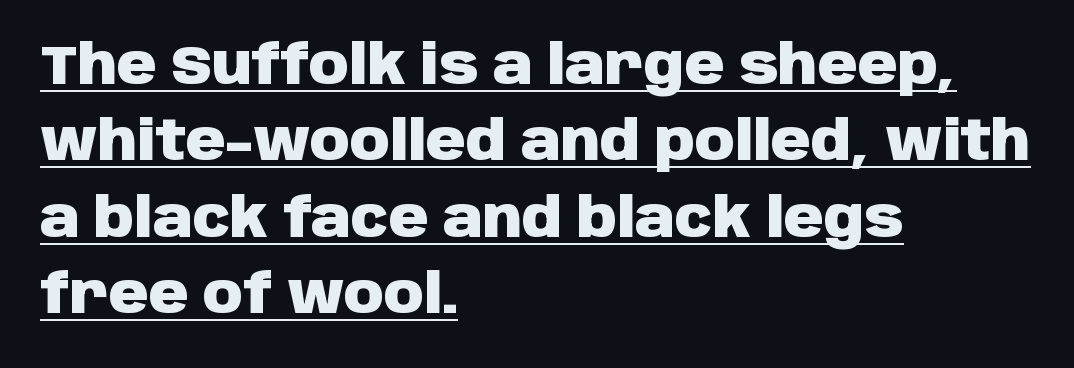
The image shows 55 px heavy sans-serif type, upright; set left-aligned, normal line spacing (1.39x), normal letter spacing, underlined; low stroke contrast and a large x-height.
